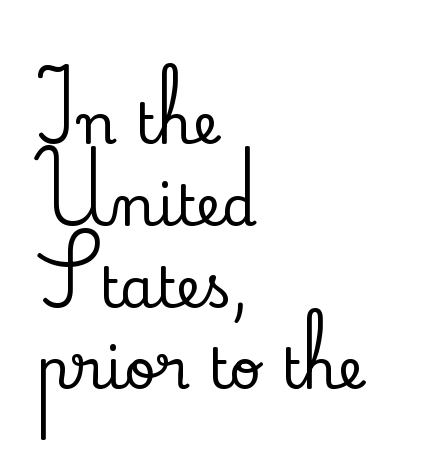
{"serif": "yes", "italic": "no", "width": "normal", "stroke_contrast": "low", "x_height": "small", "monospaced": "no", "underline": "no", "align": "left", "line_spacing": "normal", "line_spacing_ratio": 1.46, "letter_spacing": "normal", "letter_spacing_em": 0.0, "glyph_px": 56}
